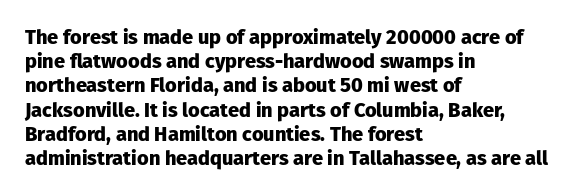
Q: Is the text bold? A: Yes.
Q: Is the text italic (slanted)? A: No, it is upright.
Q: Is the text underlined? A: No.
Q: How is the paragraph aligned? A: Left-aligned.
Q: Is the spacing between letters normal or unusually wide? A: Normal.
